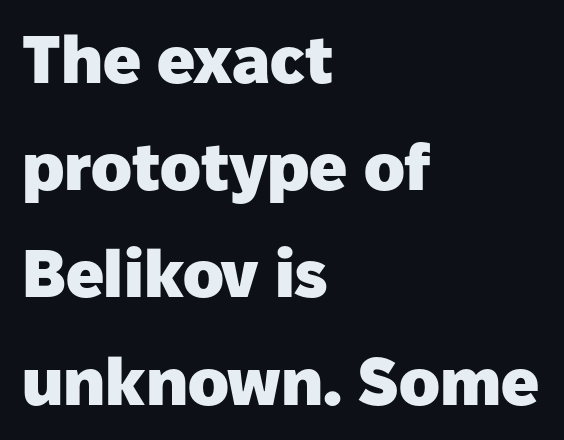
Unlike a traditional serif, this face leaves its strokes unadorned. Spacing between characters is what you'd get straight out of the box. Is there any slant? The stems are plumb. Normally led — the rows are evenly, conventionally spaced. Heft: maximum for text — a bold.
